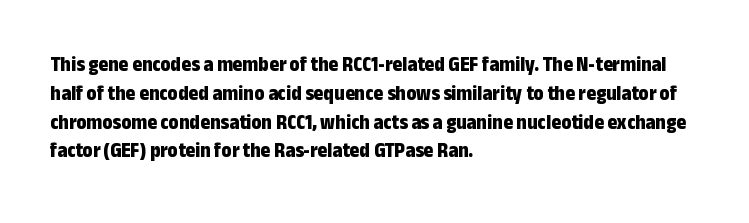
The image shows 21 px bold type, upright; set left-aligned, normal line spacing (1.37x), normal letter spacing, not underlined.
